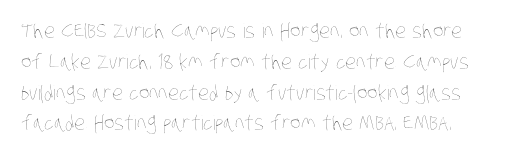
{"bold": "no", "underline": "no", "line_spacing": "normal", "line_spacing_ratio": 1.54, "letter_spacing": "normal", "letter_spacing_em": 0.0, "glyph_px": 20}
